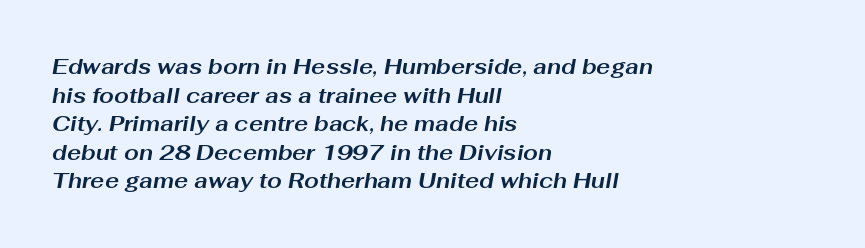
Q: Is the text bold? A: Yes.
Q: Is the text italic (slanted)? A: Yes, it leans right by about 10 degrees.
Q: Is the text underlined? A: No.
Q: How is the paragraph aligned? A: Left-aligned.
Q: Is the spacing between letters normal or unusually wide? A: Normal.
Q: Is the spacing between lines tight, normal or loose? A: Normal.
